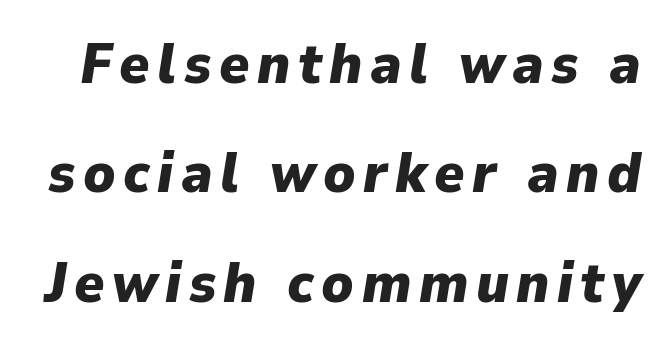
Q: Is the text bold? A: Yes.
Q: Is the text italic (slanted)? A: Yes, it leans right by about 9 degrees.
Q: Is the text underlined? A: No.
Q: Is the spacing between lines tight, normal or loose? A: Loose.
Q: Width (condensed, normal, or wide)? A: Normal.
Q: Stroke contrast? A: Low.
Q: x-height? A: Medium.
Q: Monospaced? A: No.
